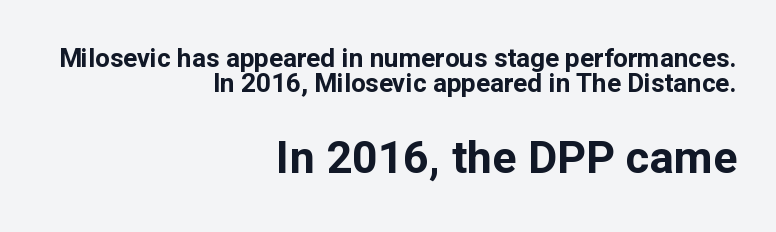
Vertical spacing — tight. The letters sit at their default tracking, neither squeezed nor spread. Just letters on the line, the space beneath them empty. I'd describe the lettering as bold — thick and assertive. The passage is arranged like a letterhead date or caption credit — flush right.
